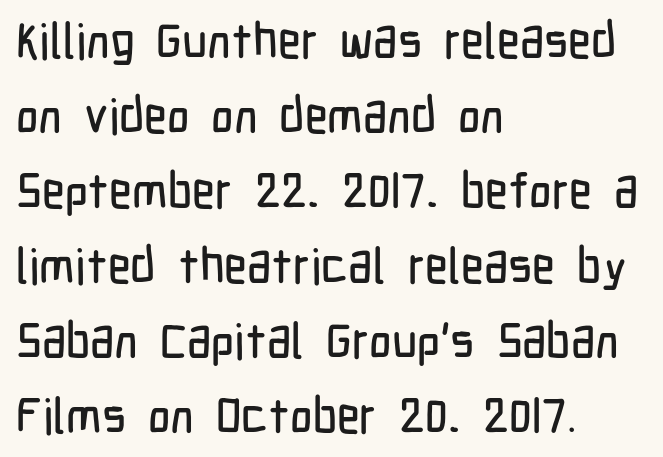
Examine the stroke ends and you'll find no serifs. Here the designer chose a conventional face with non-uniform glyph widths. Is there much room between lines? A standard amount, neither cramped nor airy. Reading down the block, your eye returns to a fixed left position each line. The lettering holds an erect, upright posture throughout. Look at the tracking — it's just the regular setting, nothing added.
